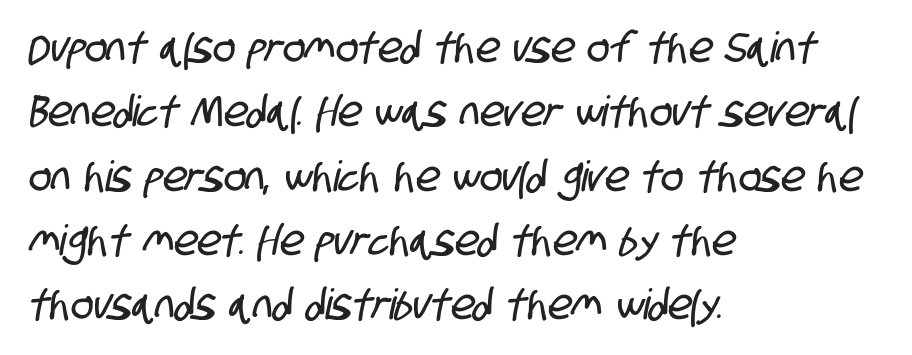
Q: Is the typeface a serif or a sans-serif typeface? A: Sans-serif.
Q: Is the text underlined? A: No.
Q: How is the paragraph aligned? A: Left-aligned.
Q: Is the spacing between letters normal or unusually wide? A: Normal.
Q: Is the spacing between lines tight, normal or loose? A: Normal.
Q: Width (condensed, normal, or wide)? A: Condensed.
Q: Stroke contrast? A: Low.
Q: x-height? A: Large.
Q: Monospaced? A: No.
